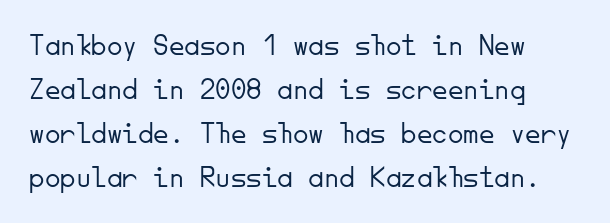
The image shows 31 px light sans-serif type, upright, monospaced; set left-aligned, normal line spacing (1.42x), normal letter spacing, not underlined; low stroke contrast and a small x-height.
